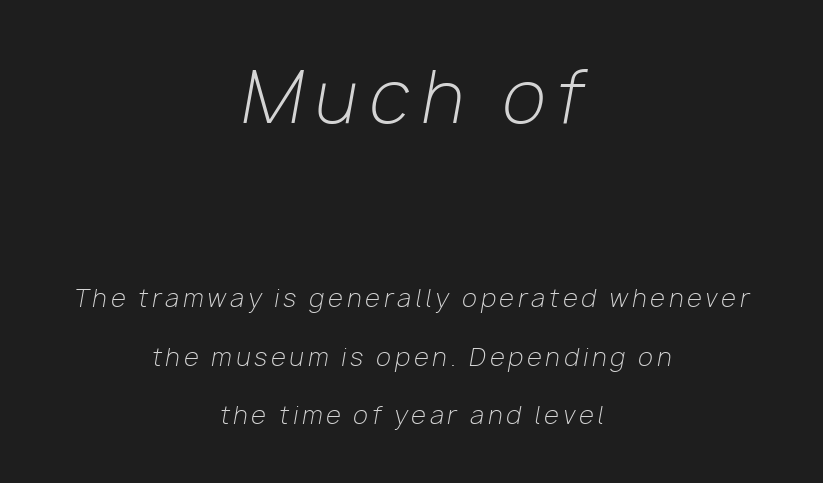
Q: Is the text bold? A: No.
Q: Is the text italic (slanted)? A: Yes, it leans right by about 10 degrees.
Q: Is the text underlined? A: No.
Q: How is the paragraph aligned? A: Centered.
Q: Is the spacing between lines tight, normal or loose? A: Loose.
Q: Which block of text is set in a larger size, the first (top) or the second (bottom)? A: The first (top) one.
Q: Width (condensed, normal, or wide)? A: Normal.
Q: Stroke contrast? A: Low.
Q: x-height? A: Medium.
Q: Monospaced? A: No.
